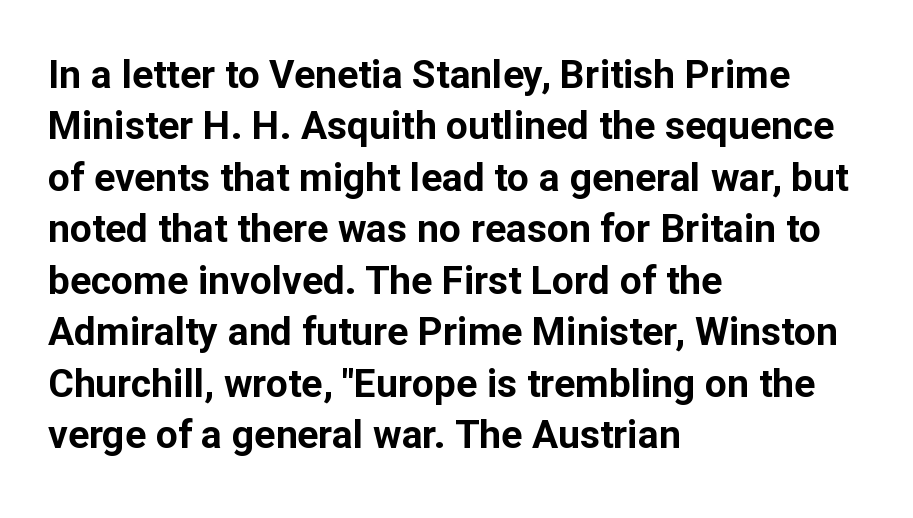
Q: Is the text bold? A: Yes.
Q: Is the text italic (slanted)? A: No, it is upright.
Q: Is the typeface a serif or a sans-serif typeface? A: Sans-serif.
Q: Is the text underlined? A: No.
Q: How is the paragraph aligned? A: Left-aligned.
Q: Is the spacing between letters normal or unusually wide? A: Normal.
Q: Is the spacing between lines tight, normal or loose? A: Normal.
Q: Width (condensed, normal, or wide)? A: Normal.
Q: Stroke contrast? A: Low.
Q: x-height? A: Medium.
Q: Monospaced? A: No.
